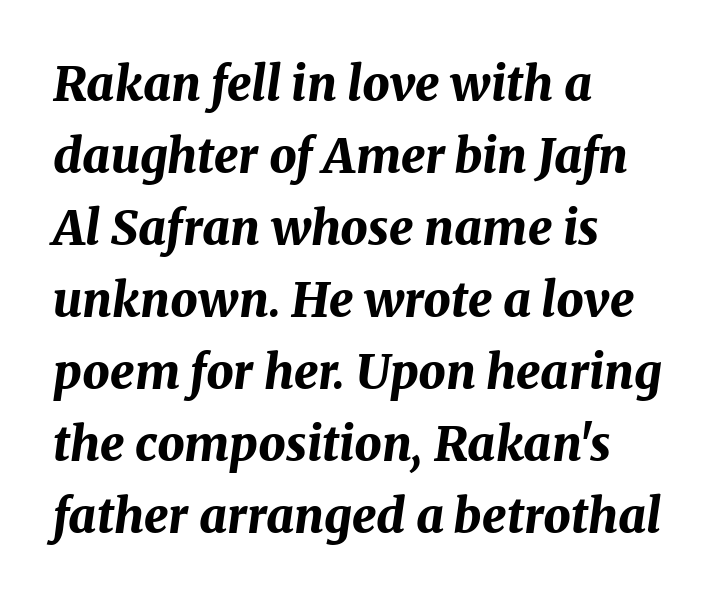
These lines sit exactly where default settings would place them. Underlining? Definitely not there. Alignment: flush left. This rendering leaves character spacing at its baseline value.
